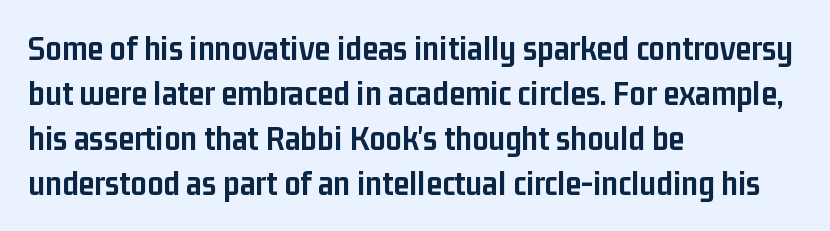
{"serif": "no", "italic": "no", "bold": "yes", "weight": "semibold", "width": "condensed", "stroke_contrast": "low", "x_height": "medium", "monospaced": "no", "underline": "no", "align": "left", "line_spacing": "normal", "line_spacing_ratio": 1.25, "letter_spacing": "normal", "letter_spacing_em": 0.0, "glyph_px": 36}
